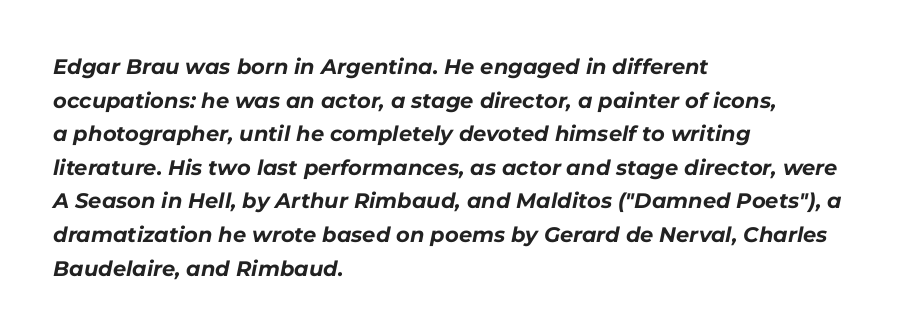
Q: Is the text bold? A: Yes.
Q: Is the text italic (slanted)? A: Yes, it leans right by about 11 degrees.
Q: Is the text underlined? A: No.
Q: How is the paragraph aligned? A: Left-aligned.
Q: Is the spacing between letters normal or unusually wide? A: Normal.
Q: Is the spacing between lines tight, normal or loose? A: Normal.
